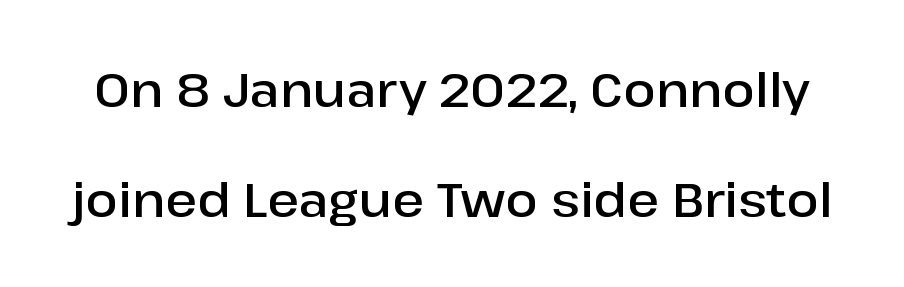
The image shows 48 px semibold sans-serif type, upright; set loose line spacing (2.3x), normal letter spacing, not underlined; low stroke contrast and a medium x-height.
